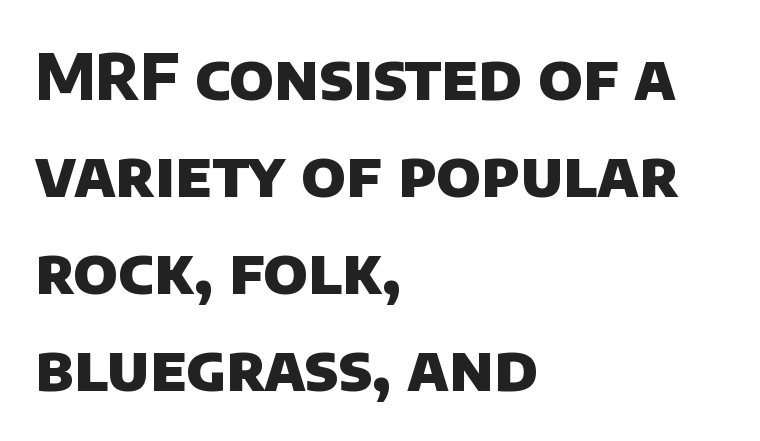
Q: Is the text bold? A: Yes.
Q: Is the typeface a serif or a sans-serif typeface? A: Sans-serif.
Q: Is the text underlined? A: No.
Q: How is the paragraph aligned? A: Left-aligned.
Q: Is the spacing between letters normal or unusually wide? A: Normal.
Q: Is the spacing between lines tight, normal or loose? A: Normal.
Q: Width (condensed, normal, or wide)? A: Normal.
Q: Stroke contrast? A: Low.
Q: x-height? A: Large.
Q: Monospaced? A: No.
